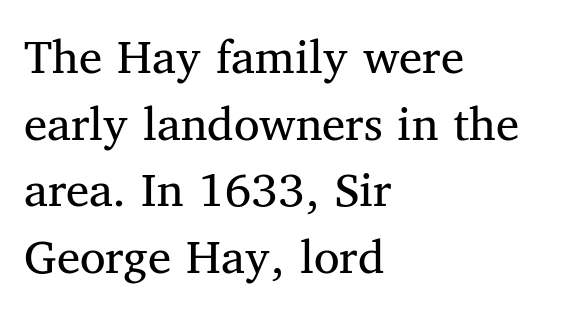
These lines are composed in type with serifs. Vertical spacing — default. No word sits above an underline. Standard letterfit; no display-style spreading of the glyphs.
